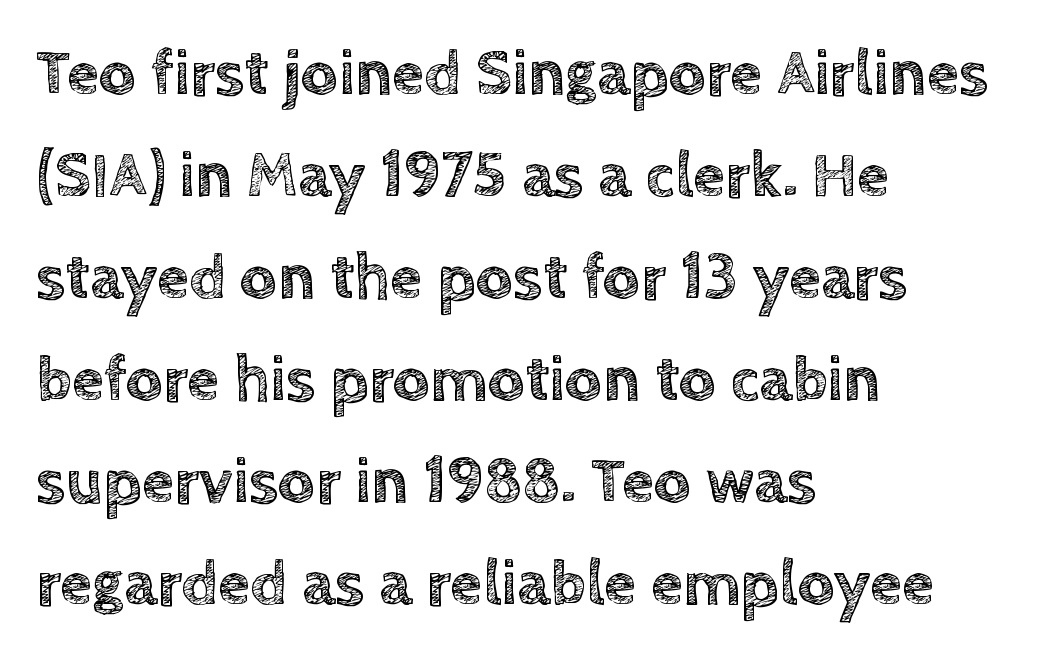
Q: Is the text italic (slanted)? A: No, it is upright.
Q: Is the text underlined? A: No.
Q: How is the paragraph aligned? A: Left-aligned.
Q: Is the spacing between letters normal or unusually wide? A: Normal.
Q: Is the spacing between lines tight, normal or loose? A: Normal.
Q: Width (condensed, normal, or wide)? A: Normal.
Q: x-height? A: Large.
Q: Monospaced? A: No.
